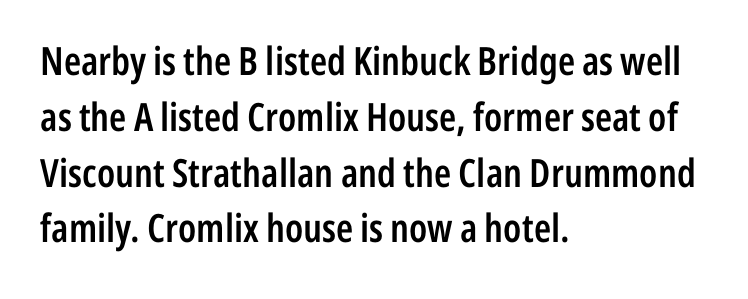
{"serif": "no", "italic": "no", "bold": "semi", "weight": "semibold", "width": "condensed", "stroke_contrast": "low", "x_height": "medium", "monospaced": "no", "underline": "no", "align": "left", "line_spacing": "normal", "line_spacing_ratio": 1.43, "letter_spacing": "normal", "letter_spacing_em": 0.0, "glyph_px": 39}
